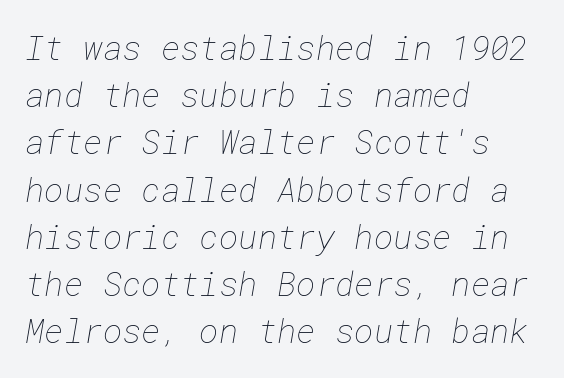
Short and long lines alike share a common starting point at left. Honestly, the letter spacing is just normal — you wouldn't notice it. These glyphs show unthickened strokes, regular width or finer. Clear beneath every line of the passage. Leading matches the norm, producing a regular column.
